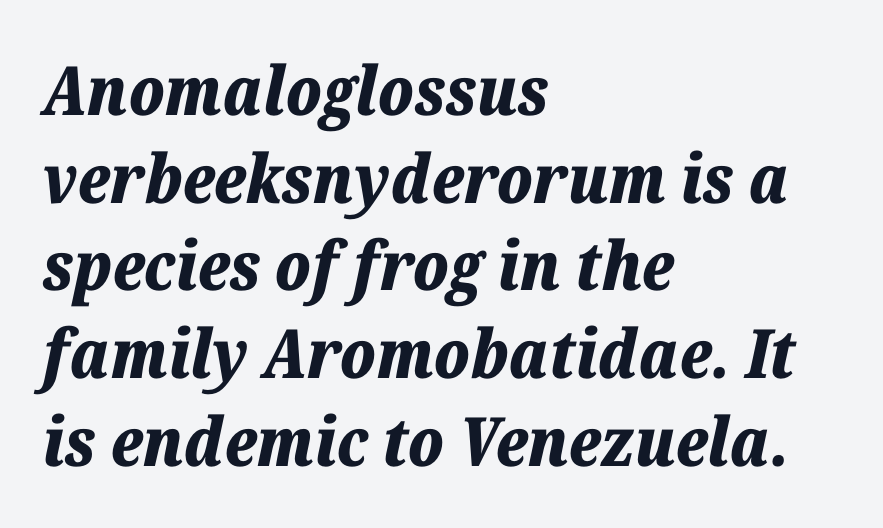
The image shows 68 px bold type, italic (leaning right); set left-aligned, normal line spacing (1.29x), normal letter spacing, not underlined; low stroke contrast and a medium x-height.
